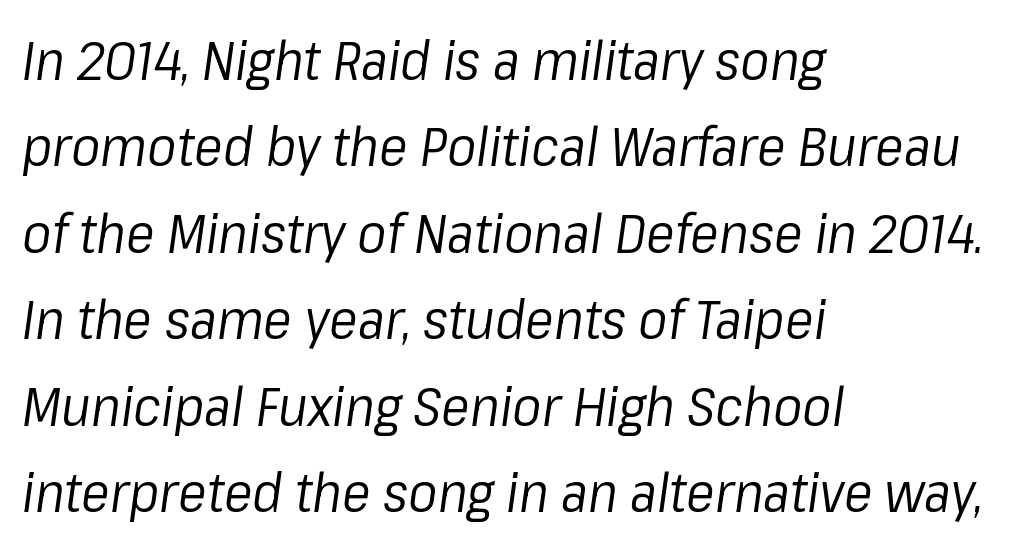
The image shows 54 px regular-weight type, italic (leaning right); set left-aligned, normal line spacing (1.6x), normal letter spacing, not underlined; low stroke contrast and a medium x-height.
